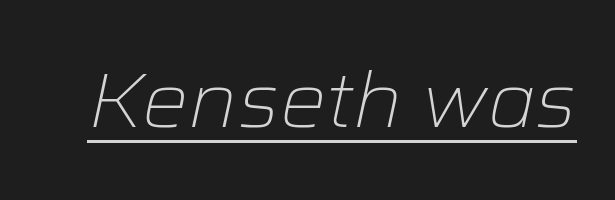
Q: Is the text bold? A: No.
Q: Is the text italic (slanted)? A: Yes, it leans right by about 12 degrees.
Q: Is the text underlined? A: Yes.
Q: Is the spacing between letters normal or unusually wide? A: Normal.
Q: Width (condensed, normal, or wide)? A: Normal.
Q: Stroke contrast? A: Low.
Q: x-height? A: Medium.
Q: Monospaced? A: No.
